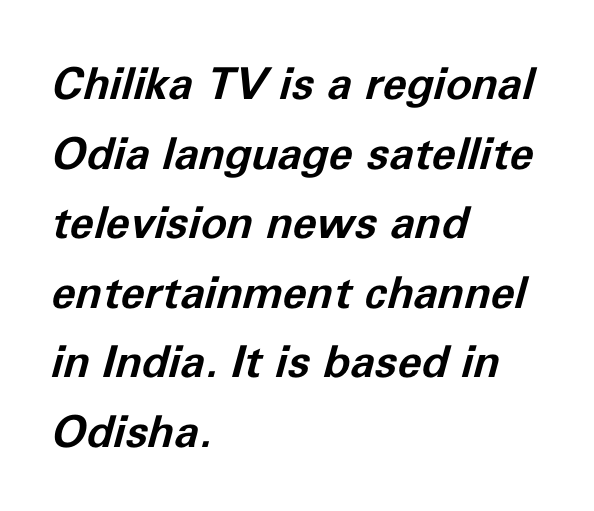
Regular leading. The passage shown is typed in a proportional face where columns would drift. Spacing between characters is what you'd get straight out of the box. Each row of text sits above clean, open space. Plenty of ink on the page — the face is bold. The glyphs look as if they've been sheared to an angle.
